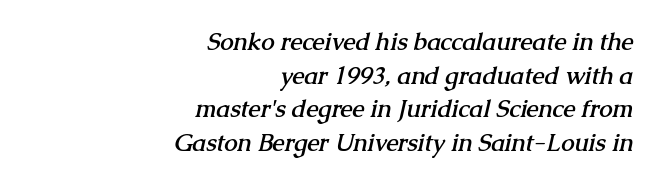
Q: Is the text bold? A: Yes.
Q: Is the text underlined? A: No.
Q: How is the paragraph aligned? A: Right-aligned.
Q: Is the spacing between letters normal or unusually wide? A: Normal.
Q: Is the spacing between lines tight, normal or loose? A: Normal.
